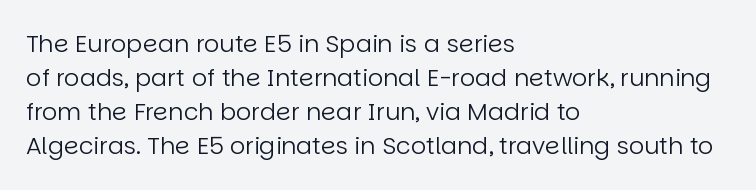
{"italic": "no", "bold": "no", "underline": "no", "align": "left", "line_spacing": "normal", "line_spacing_ratio": 1.42, "letter_spacing": "normal", "letter_spacing_em": 0.0, "glyph_px": 24}
